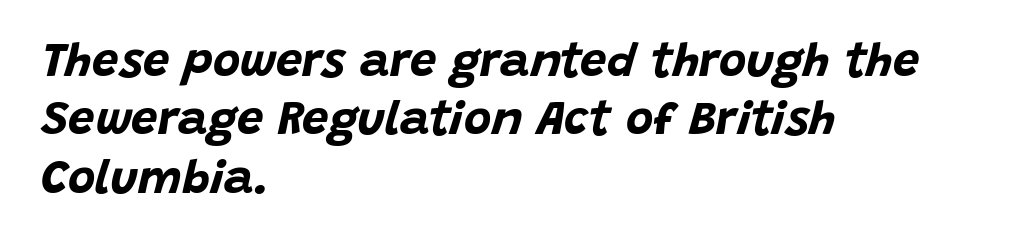
{"italic": "yes", "lean": "right", "slant_degrees": 15, "bold": "yes", "weight": "bold", "width": "normal", "stroke_contrast": "low", "x_height": "large", "monospaced": "no", "underline": "no", "align": "left", "line_spacing_ratio": 1.24, "letter_spacing": "normal", "letter_spacing_em": 0.0, "glyph_px": 47}
